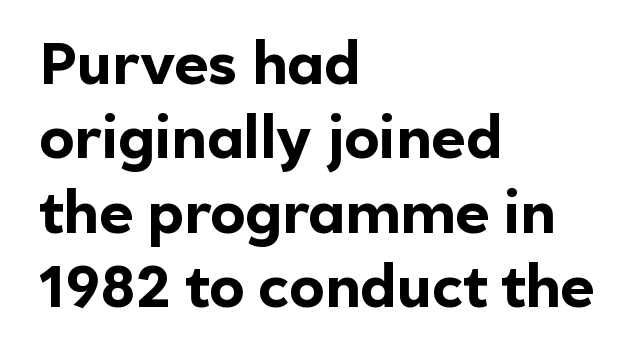
Q: Is the text bold? A: Yes.
Q: Is the text italic (slanted)? A: No, it is upright.
Q: Is the typeface a serif or a sans-serif typeface? A: Sans-serif.
Q: Is the text underlined? A: No.
Q: How is the paragraph aligned? A: Left-aligned.
Q: Is the spacing between letters normal or unusually wide? A: Normal.
Q: Is the spacing between lines tight, normal or loose? A: Normal.
Q: Width (condensed, normal, or wide)? A: Normal.
Q: x-height? A: Medium.
Q: Monospaced? A: No.
